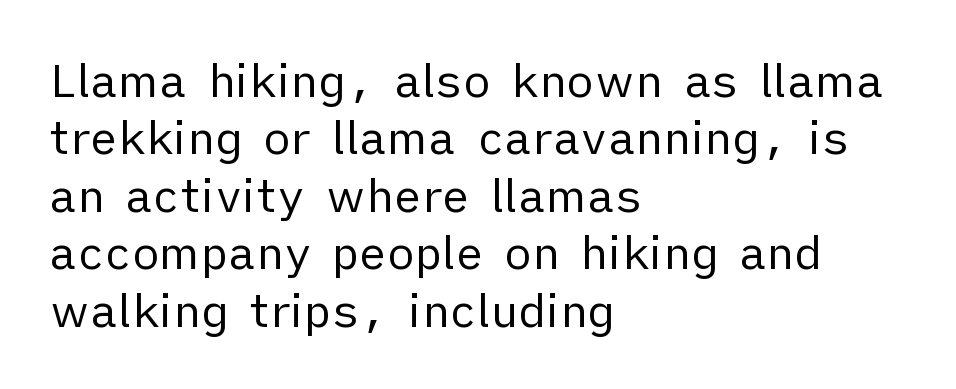
Q: Is the text bold? A: No.
Q: Is the text italic (slanted)? A: No, it is upright.
Q: Is the typeface a serif or a sans-serif typeface? A: Sans-serif.
Q: Is the text underlined? A: No.
Q: How is the paragraph aligned? A: Left-aligned.
Q: Is the spacing between letters normal or unusually wide? A: Normal.
Q: Is the spacing between lines tight, normal or loose? A: Normal.
Q: Width (condensed, normal, or wide)? A: Normal.
Q: Stroke contrast? A: Low.
Q: x-height? A: Medium.
Q: Monospaced? A: No.
